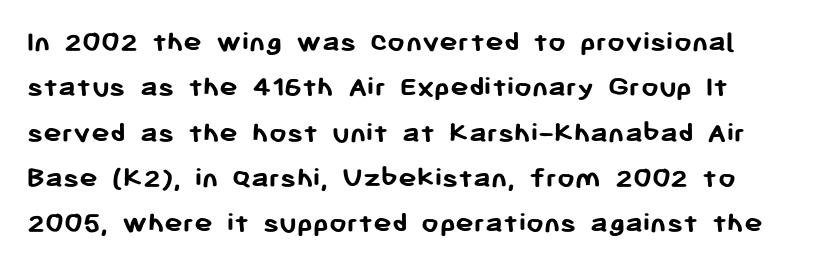
The image shows 31 px semibold sans-serif type, upright; set normal line spacing (1.46x), normal letter spacing, not underlined; low stroke contrast and a medium x-height.
